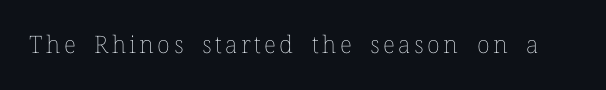
Only glyphs here, with clear space below each row. Posture: upright roman. The font is comparable to plain body text, perhaps lighter.
